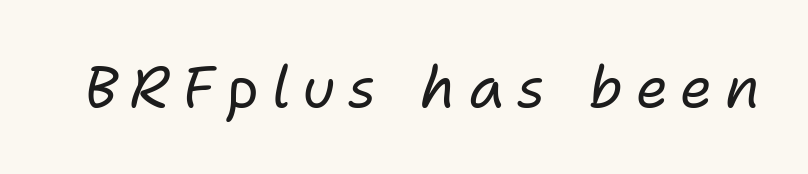
The image shows 57 px regular-weight type, italic (leaning right); set unusually wide letter spacing (+0.22 em), not underlined; low stroke contrast and a medium x-height.
